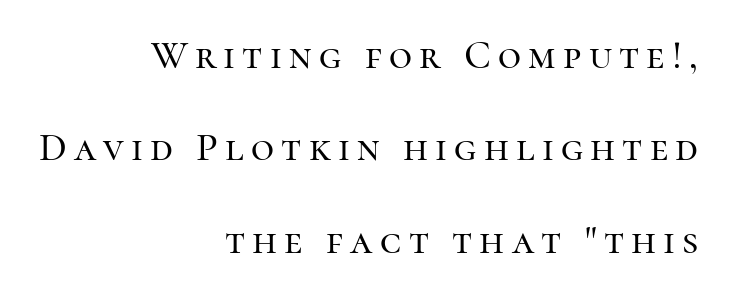
The image shows 40 px serif type, upright; set right-aligned, loose line spacing (2.31x), not underlined; high stroke contrast and a medium x-height.
